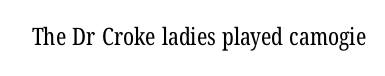
Rule under the text: the space is simply empty. What stands out about the letter spacing? Nothing — it is the standard amount. Think standard paragraph weight, or any step lighter than that.
